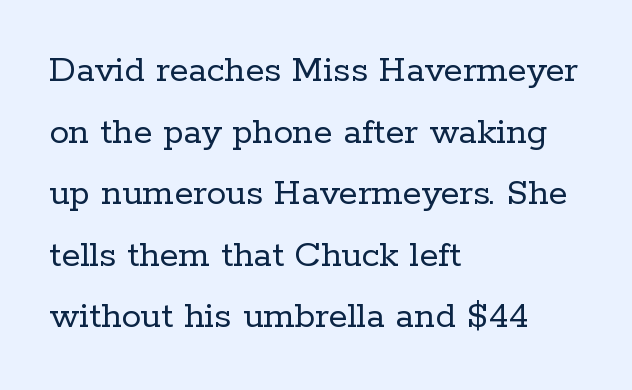
Q: Is the text bold? A: No.
Q: Is the text italic (slanted)? A: No, it is upright.
Q: Is the typeface a serif or a sans-serif typeface? A: Serif.
Q: Is the text underlined? A: No.
Q: How is the paragraph aligned? A: Left-aligned.
Q: Is the spacing between letters normal or unusually wide? A: Normal.
Q: Is the spacing between lines tight, normal or loose? A: Normal.
Q: Width (condensed, normal, or wide)? A: Normal.
Q: Stroke contrast? A: Low.
Q: x-height? A: Medium.
Q: Monospaced? A: No.
